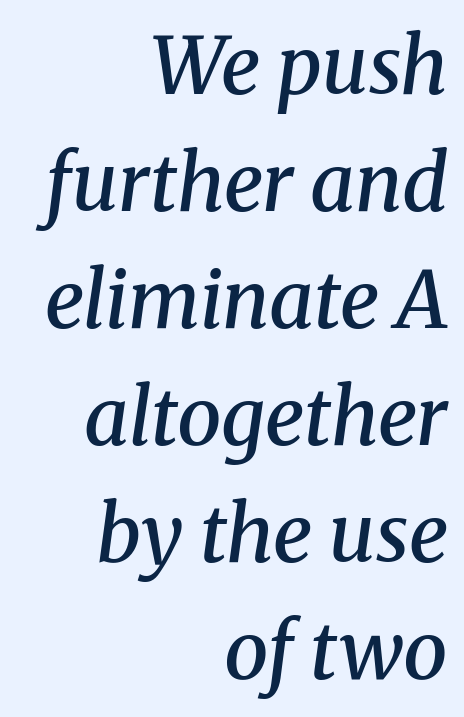
The image shows 79 px semibold serif type, italic (leaning right); set right-aligned, normal line spacing (1.48x), normal letter spacing, not underlined; medium stroke contrast and a medium x-height.
